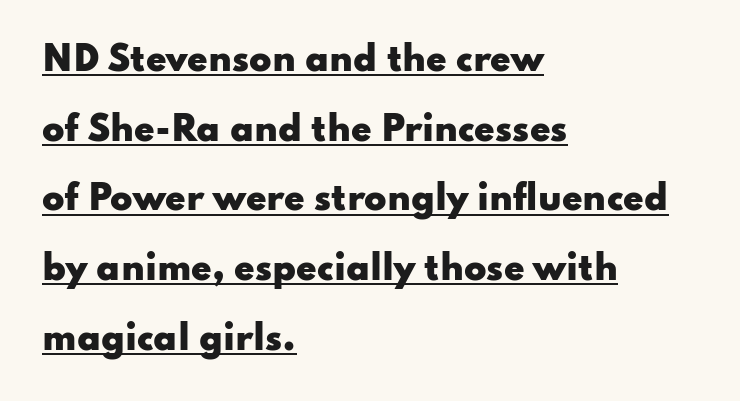
The image shows 33 px heavy, wide sans-serif type, upright; set left-aligned, loose line spacing (2.11x), normal letter spacing, underlined; low stroke contrast and a small x-height.
